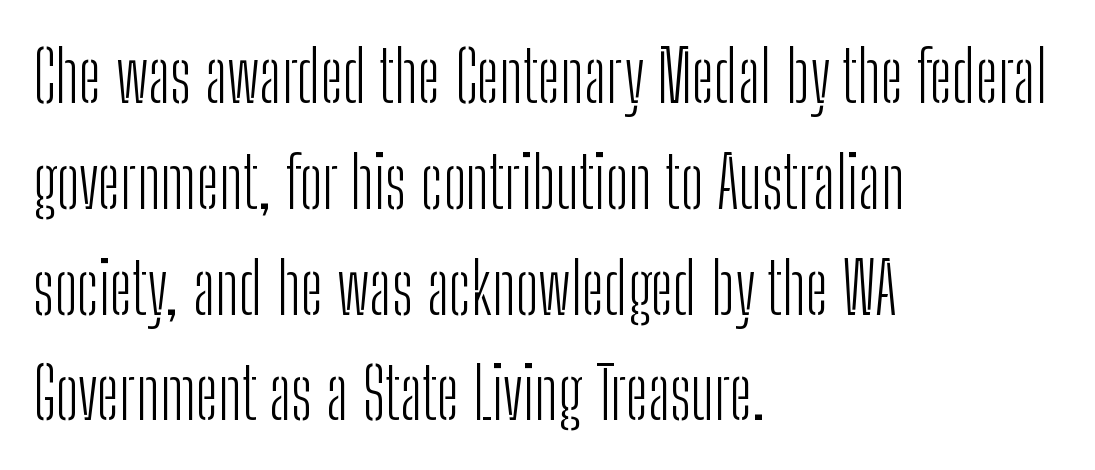
Q: Is the text bold? A: No.
Q: Is the text italic (slanted)? A: No, it is upright.
Q: Is the typeface a serif or a sans-serif typeface? A: Sans-serif.
Q: Is the text underlined? A: No.
Q: How is the paragraph aligned? A: Left-aligned.
Q: Is the spacing between letters normal or unusually wide? A: Normal.
Q: Is the spacing between lines tight, normal or loose? A: Normal.
Q: Width (condensed, normal, or wide)? A: Condensed.
Q: Stroke contrast? A: Low.
Q: x-height? A: Medium.
Q: Monospaced? A: No.
